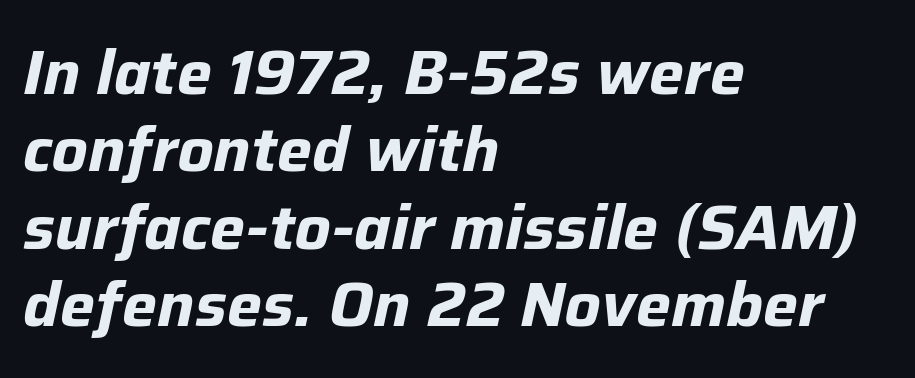
Q: Is the text bold? A: Yes.
Q: Is the text italic (slanted)? A: Yes, it leans right by about 12 degrees.
Q: Is the text underlined? A: No.
Q: How is the paragraph aligned? A: Left-aligned.
Q: Is the spacing between letters normal or unusually wide? A: Normal.
Q: Is the spacing between lines tight, normal or loose? A: Normal.
Q: Width (condensed, normal, or wide)? A: Normal.
Q: Stroke contrast? A: Low.
Q: x-height? A: Medium.
Q: Monospaced? A: No.
